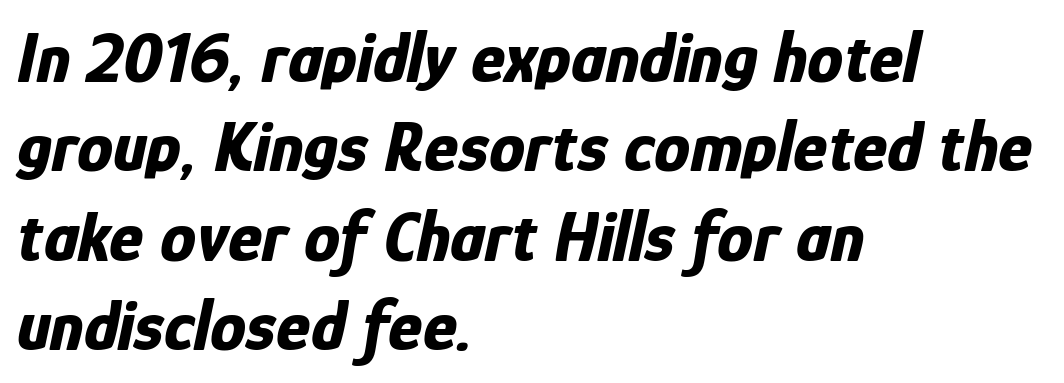
How heavy is the stroke? Heavy — this is a bold. The paragraph has a hard left edge and a soft right edge. Letter spacing: default. The string is rendered with underlining switched off.
